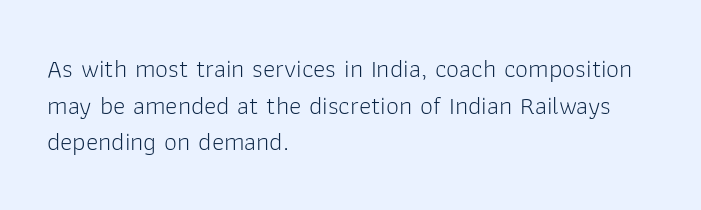
{"italic": "no", "bold": "no", "underline": "no", "align": "left", "line_spacing": "normal", "line_spacing_ratio": 1.41, "letter_spacing": "normal", "letter_spacing_em": 0.0, "glyph_px": 26}
